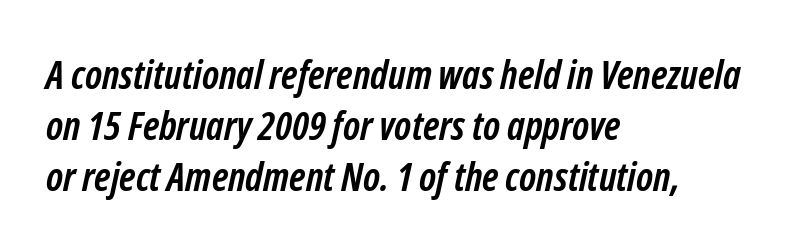
{"serif": "no", "bold": "yes", "weight": "semibold", "width": "condensed", "stroke_contrast": "low", "x_height": "medium", "monospaced": "no", "underline": "no", "align": "left", "line_spacing": "normal", "line_spacing_ratio": 1.27, "letter_spacing": "normal", "letter_spacing_em": 0.0, "glyph_px": 40}
